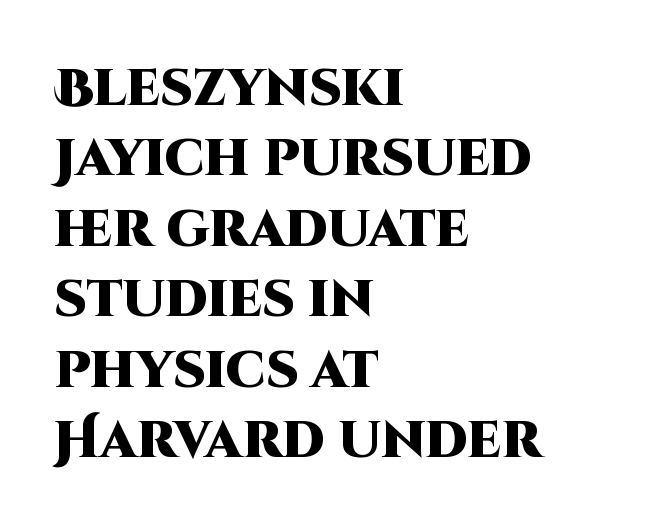
The image shows 51 px heavy sans-serif type, upright; set left-aligned, normal line spacing (1.38x), normal letter spacing, not underlined; high stroke contrast and a large x-height.
